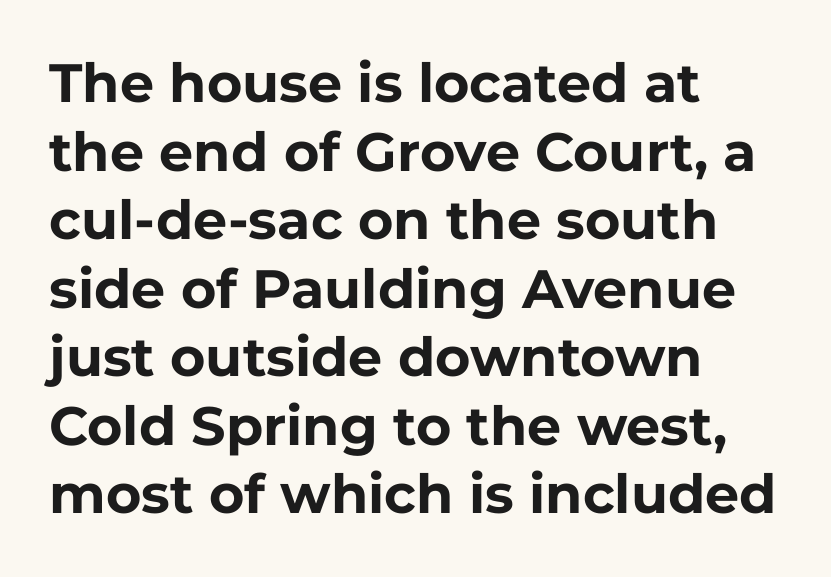
The image shows 54 px bold sans-serif type, upright; set left-aligned, normal line spacing (1.27x), normal letter spacing, not underlined; low stroke contrast and a medium x-height.
